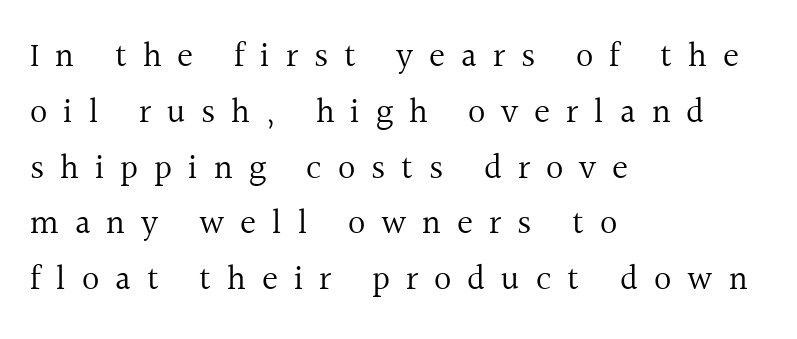
{"serif": "yes", "italic": "no", "bold": "no", "weight": "regular", "width": "normal", "x_height": "medium", "monospaced": "no", "underline": "no", "align": "left", "line_spacing": "normal", "line_spacing_ratio": 1.64, "letter_spacing": "wide", "letter_spacing_em": 0.47, "glyph_px": 34}
